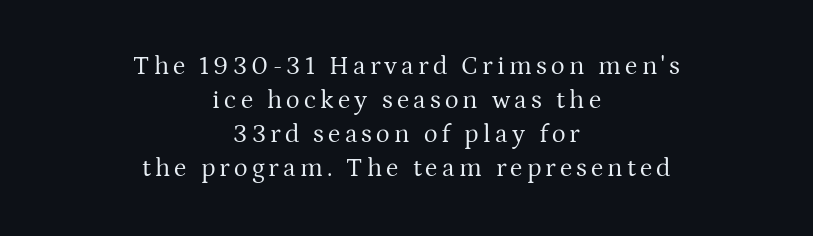
Visually the block forms a symmetrical silhouette, jagged on both flanks. Type without underlining. Regular leading. Characters remain perfectly vertical along every line.
